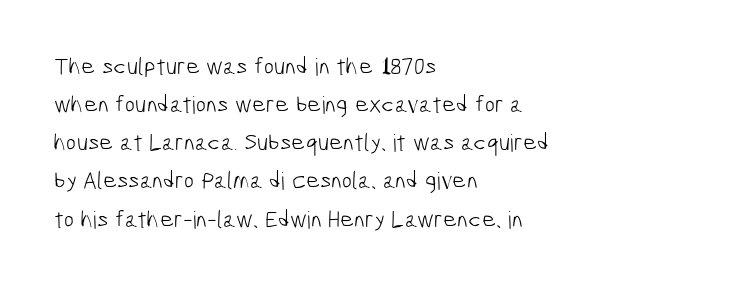
The image shows 24 px text type; set left-aligned, normal line spacing (1.59x), normal letter spacing, not underlined.
